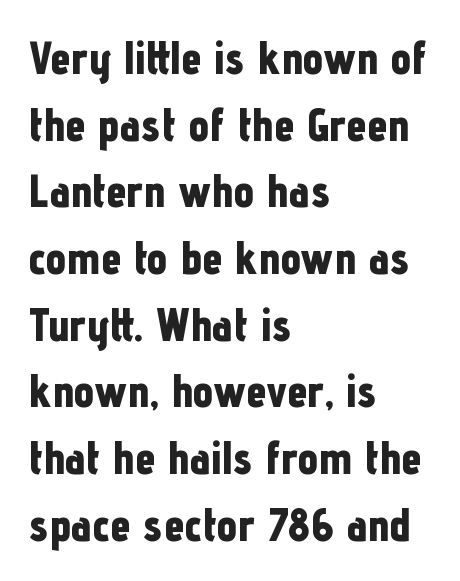
The image shows 46 px bold, condensed sans-serif type, upright; set left-aligned, normal line spacing (1.45x), normal letter spacing, not underlined; low stroke contrast and a medium x-height.
